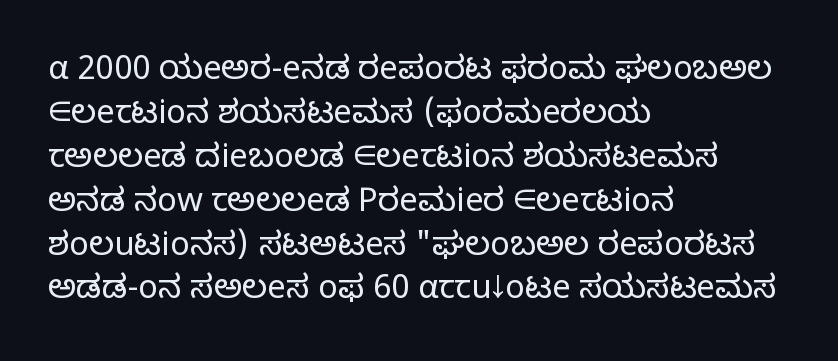
Q: Is the text bold? A: No.
Q: Is the text italic (slanted)? A: No, it is upright.
Q: Is the typeface a serif or a sans-serif typeface? A: Sans-serif.
Q: Is the text underlined? A: No.
Q: How is the paragraph aligned? A: Left-aligned.
Q: Is the spacing between letters normal or unusually wide? A: Normal.
Q: Is the spacing between lines tight, normal or loose? A: Normal.
Q: Width (condensed, normal, or wide)? A: Normal.
Q: Stroke contrast? A: Low.
Q: x-height? A: Medium.
Q: Monospaced? A: No.
